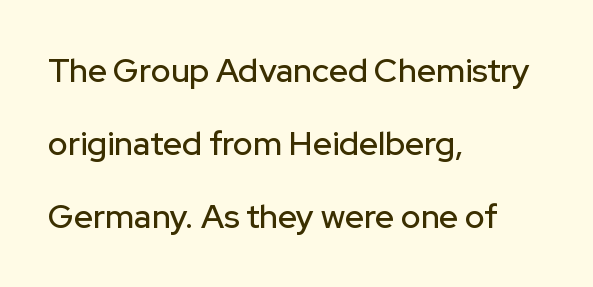
The image shows 33 px sans-serif type, upright; set left-aligned, loose line spacing (2.21x), normal letter spacing, not underlined; low stroke contrast and a medium x-height.
